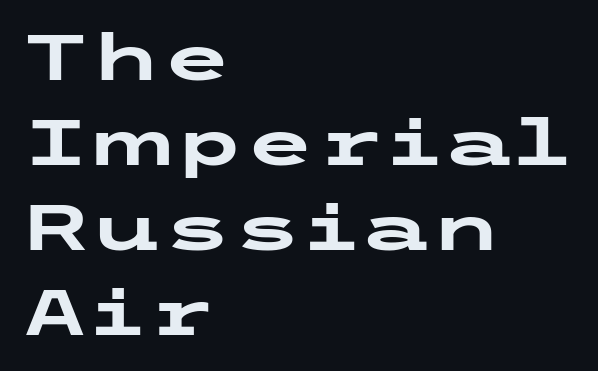
{"serif": "no", "italic": "no", "bold": "yes", "weight": "heavy", "width": "wide", "stroke_contrast": "low", "x_height": "medium", "underline": "no", "align": "left", "line_spacing": "normal", "line_spacing_ratio": 1.33, "letter_spacing": "normal", "letter_spacing_em": 0.0, "glyph_px": 64}
